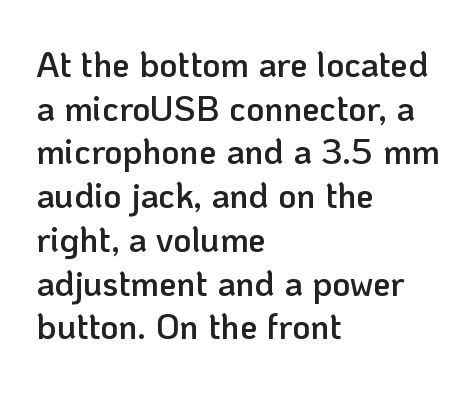
Type style note: lacks serifs. Notice how the passage keeps a crisp vertical edge on the left only. The gap between lines stays unmarked. Every letter is mildly thick-stroked: semibold rather than bold.
